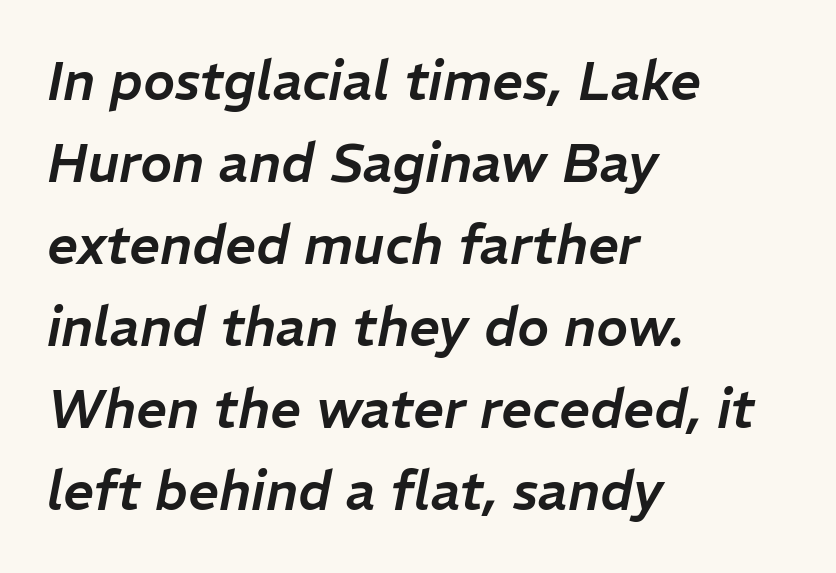
Q: Is the text italic (slanted)? A: Yes, it leans right by about 11 degrees.
Q: Is the text underlined? A: No.
Q: How is the paragraph aligned? A: Left-aligned.
Q: Is the spacing between letters normal or unusually wide? A: Normal.
Q: Is the spacing between lines tight, normal or loose? A: Normal.
Q: Width (condensed, normal, or wide)? A: Normal.
Q: Stroke contrast? A: Low.
Q: x-height? A: Medium.
Q: Monospaced? A: No.
